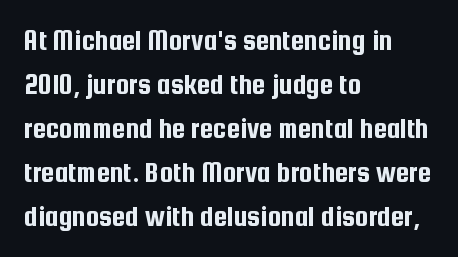
The image shows 30 px condensed sans-serif type, upright; set left-aligned, normal line spacing (1.47x), normal letter spacing, not underlined; low stroke contrast and a medium x-height.
